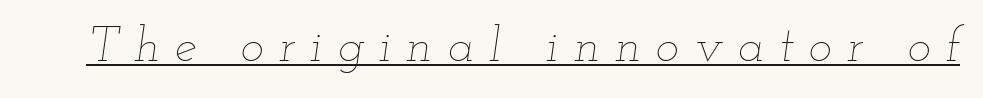
{"italic": "yes", "lean": "right", "slant_degrees": 12, "bold": "no", "weight": "thin", "width": "wide", "stroke_contrast": "low", "x_height": "small", "monospaced": "no", "underline": "yes", "letter_spacing": "wide", "letter_spacing_em": 0.31, "glyph_px": 49}
